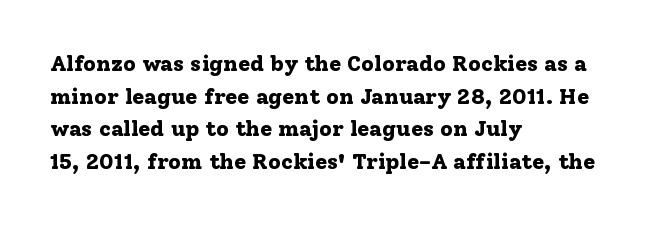
The letters stand straight up with perfectly vertical stems. Vertical spacing — default. Beneath every word, the page is bare. Typeset ragged right — the left edge is the straight one.
